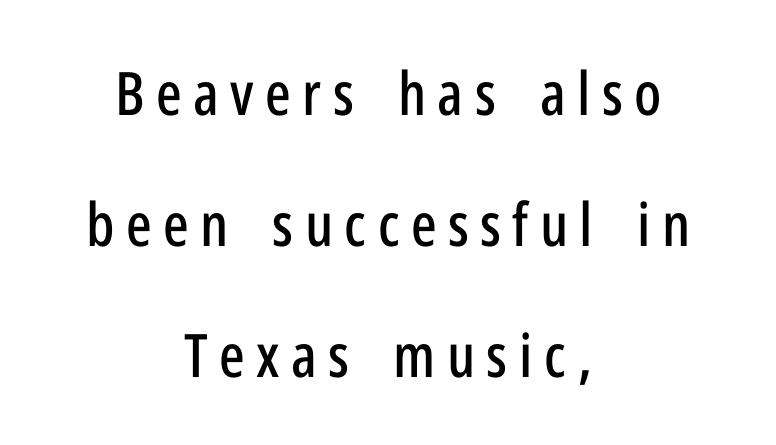
Q: Is the text italic (slanted)? A: No, it is upright.
Q: Is the typeface a serif or a sans-serif typeface? A: Sans-serif.
Q: Is the text underlined? A: No.
Q: How is the paragraph aligned? A: Centered.
Q: Is the spacing between lines tight, normal or loose? A: Loose.
Q: Width (condensed, normal, or wide)? A: Condensed.
Q: Stroke contrast? A: Low.
Q: x-height? A: Medium.
Q: Monospaced? A: No.
